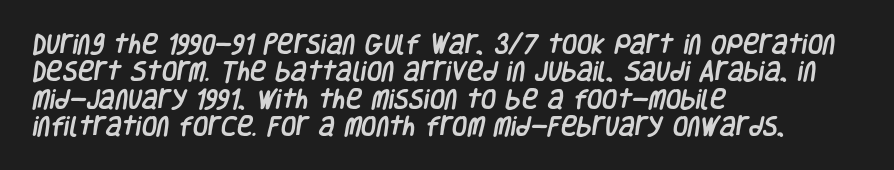
Q: Is the text underlined? A: No.
Q: How is the paragraph aligned? A: Left-aligned.
Q: Is the spacing between letters normal or unusually wide? A: Normal.
Q: Is the spacing between lines tight, normal or loose? A: Normal.
